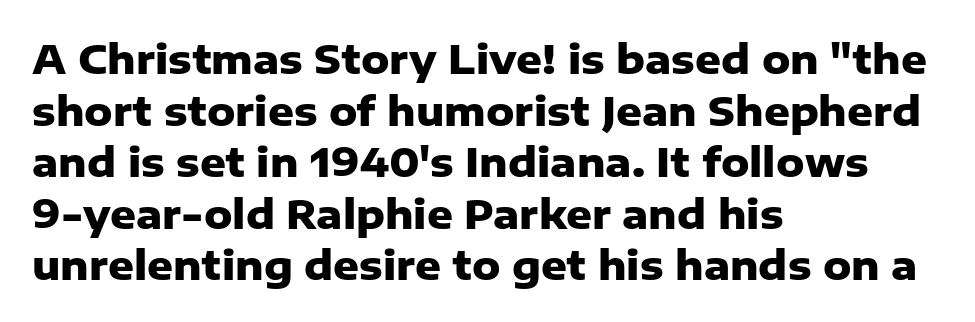
The image shows 40 px heavy sans-serif type, upright; set left-aligned, normal line spacing (1.29x), normal letter spacing, not underlined; low stroke contrast and a medium x-height.
